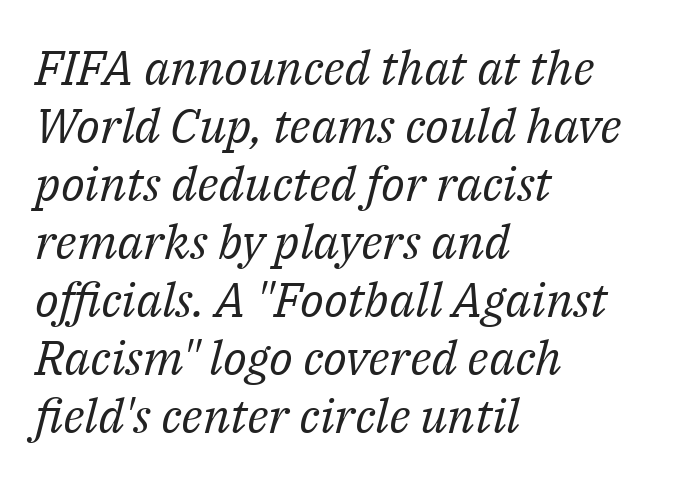
Q: Is the text bold? A: No.
Q: Is the text italic (slanted)? A: Yes, it leans right by about 14 degrees.
Q: Is the typeface a serif or a sans-serif typeface? A: Serif.
Q: Is the text underlined? A: No.
Q: How is the paragraph aligned? A: Left-aligned.
Q: Is the spacing between letters normal or unusually wide? A: Normal.
Q: Width (condensed, normal, or wide)? A: Normal.
Q: Stroke contrast? A: Medium.
Q: x-height? A: Medium.
Q: Monospaced? A: No.
